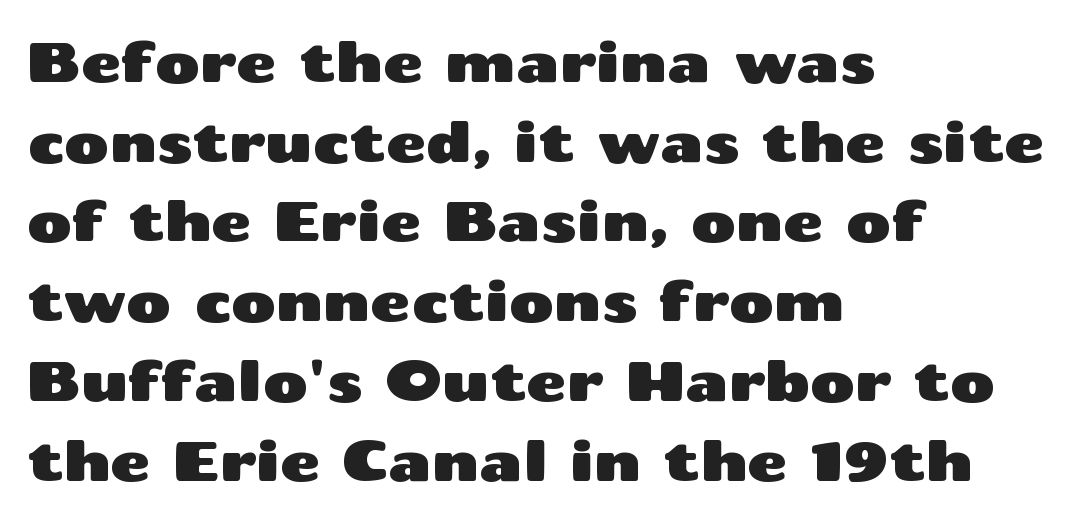
{"serif": "no", "italic": "no", "width": "wide", "stroke_contrast": "medium", "x_height": "medium", "monospaced": "no", "underline": "no", "align": "left", "line_spacing": "normal", "line_spacing_ratio": 1.45, "letter_spacing": "normal", "letter_spacing_em": 0.0, "glyph_px": 55}
